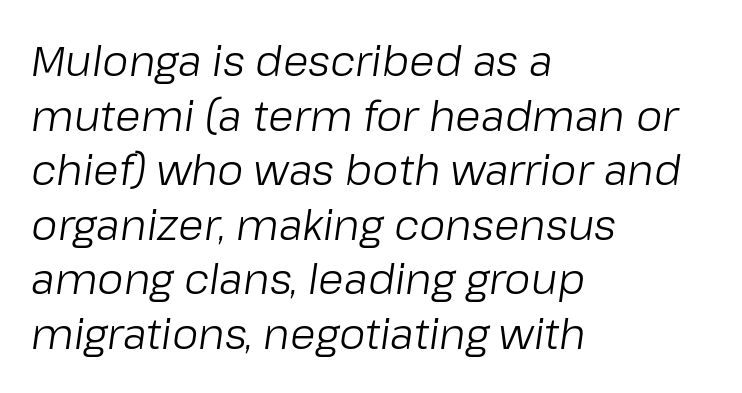
Q: Is the text bold? A: No.
Q: Is the text italic (slanted)? A: Yes, it leans right by about 8 degrees.
Q: Is the text underlined? A: No.
Q: How is the paragraph aligned? A: Left-aligned.
Q: Is the spacing between letters normal or unusually wide? A: Normal.
Q: Is the spacing between lines tight, normal or loose? A: Normal.
Q: Width (condensed, normal, or wide)? A: Normal.
Q: Stroke contrast? A: Low.
Q: x-height? A: Medium.
Q: Monospaced? A: No.
